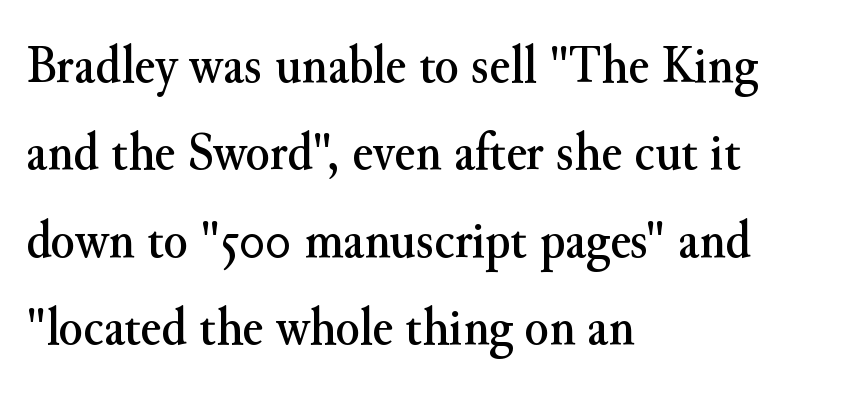
The letterforms sit shoulder to shoulder at normal distance. Beneath every word, the page is bare. A student would call this left alignment; a typographer would say flush left, rag right. Character widths vary here, with narrow letters taking less room than wide ones.
